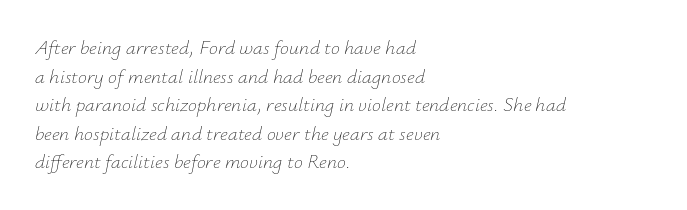
Q: Is the text bold? A: No.
Q: Is the text italic (slanted)? A: Yes, it leans right by about 12 degrees.
Q: Is the text underlined? A: No.
Q: How is the paragraph aligned? A: Left-aligned.
Q: Is the spacing between letters normal or unusually wide? A: Normal.
Q: Is the spacing between lines tight, normal or loose? A: Normal.
